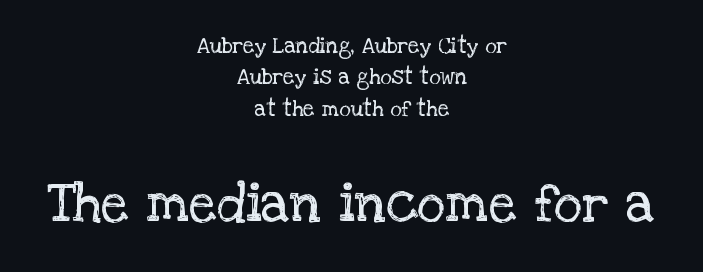
Q: Is the text bold? A: No.
Q: Is the text italic (slanted)? A: No, it is upright.
Q: Is the typeface a serif or a sans-serif typeface? A: Serif.
Q: Is the text underlined? A: No.
Q: How is the paragraph aligned? A: Centered.
Q: Is the spacing between letters normal or unusually wide? A: Normal.
Q: Is the spacing between lines tight, normal or loose? A: Normal.
Q: Which block of text is set in a larger size, the first (top) or the second (bottom)? A: The second (bottom) one.
Q: Width (condensed, normal, or wide)? A: Normal.
Q: Stroke contrast? A: Low.
Q: x-height? A: Large.
Q: Monospaced? A: No.
